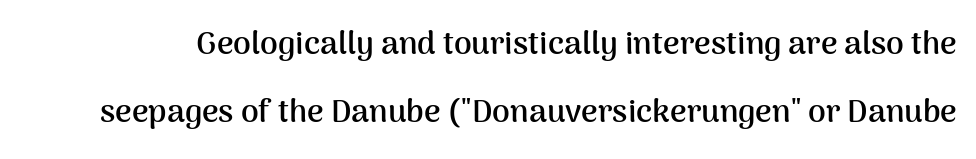
This sample uses plain, unmodified letter spacing. Plenty of ink on the page — the face is bold. A typesetter would mark this as roman, not italic. No word sits above an underline.
